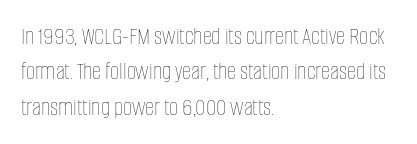
The image shows 25 px text type, upright; set left-aligned, normal line spacing (1.42x), normal letter spacing, not underlined.
